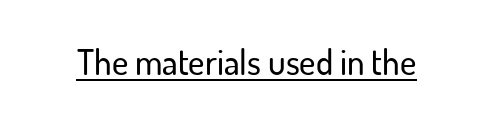
{"serif": "no", "italic": "no", "width": "normal", "stroke_contrast": "low", "x_height": "small", "monospaced": "no", "underline": "yes", "letter_spacing": "normal", "letter_spacing_em": 0.0, "glyph_px": 35}
